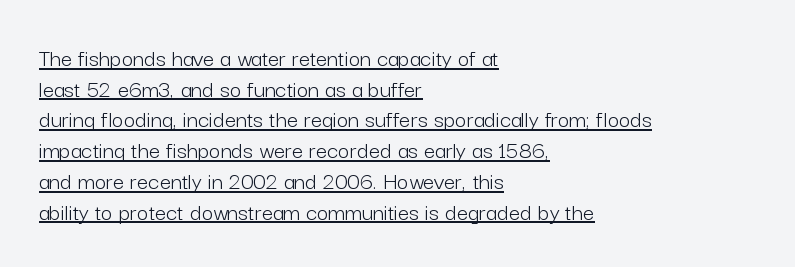
{"italic": "no", "bold": "no", "underline": "yes", "align": "left", "line_spacing_ratio": 1.23, "letter_spacing": "normal", "letter_spacing_em": 0.0, "glyph_px": 25}
